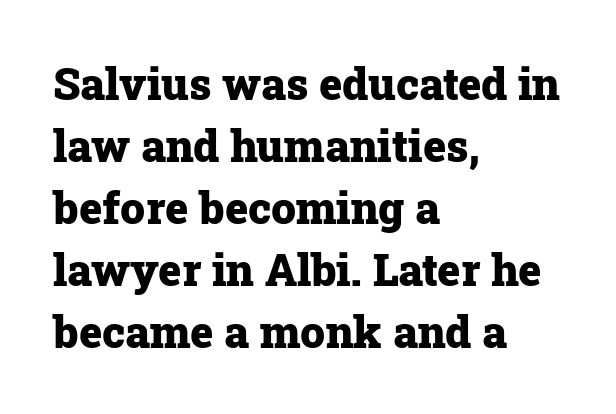
The image shows 44 px heavy serif type, upright; set left-aligned, normal line spacing (1.41x), normal letter spacing, not underlined; low stroke contrast and a medium x-height.
